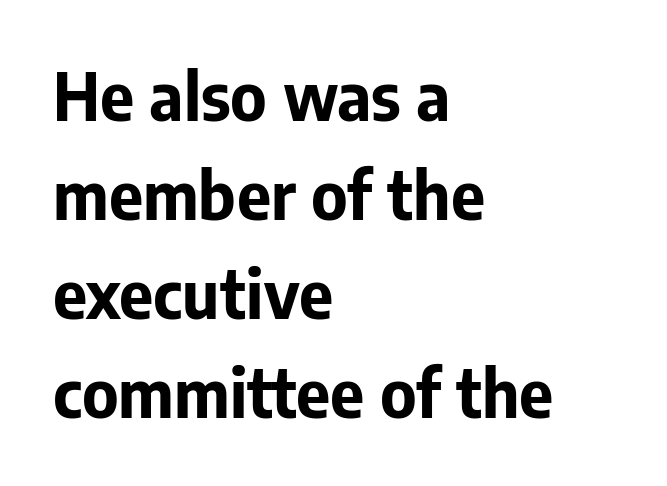
The space directly below the letters is spotless. Heavy-handed strokes throughout: this text is bold. Default kerning and tracking; the words read as compact shapes. Characters remain perfectly vertical along every line. Line starts are locked; line ends wander. The glyphs in this specimen are sans serif.
